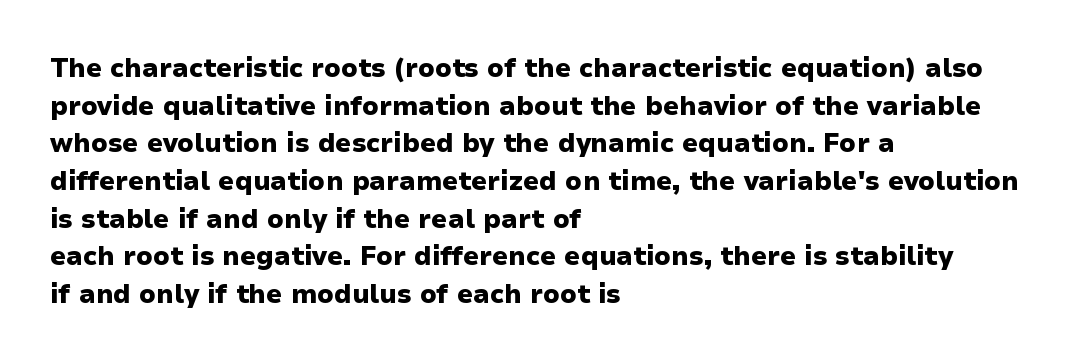
Q: Is the text bold? A: Yes.
Q: Is the text italic (slanted)? A: No, it is upright.
Q: Is the text underlined? A: No.
Q: How is the paragraph aligned? A: Left-aligned.
Q: Is the spacing between letters normal or unusually wide? A: Normal.
Q: Is the spacing between lines tight, normal or loose? A: Normal.
